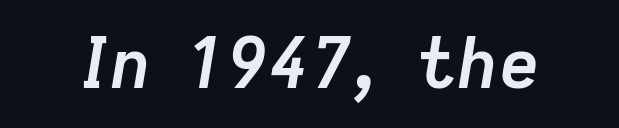
Q: Is the text bold? A: Yes.
Q: Is the text italic (slanted)? A: Yes, it leans right by about 9 degrees.
Q: Is the text underlined? A: No.
Q: Is the spacing between letters normal or unusually wide? A: Normal.
Q: Width (condensed, normal, or wide)? A: Normal.
Q: Stroke contrast? A: Low.
Q: x-height? A: Medium.
Q: Monospaced? A: No.
